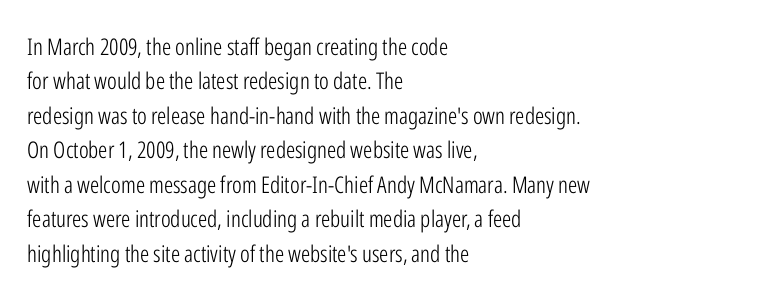
Q: Is the text bold? A: No.
Q: Is the text italic (slanted)? A: No, it is upright.
Q: Is the text underlined? A: No.
Q: How is the paragraph aligned? A: Left-aligned.
Q: Is the spacing between letters normal or unusually wide? A: Normal.
Q: Is the spacing between lines tight, normal or loose? A: Normal.
